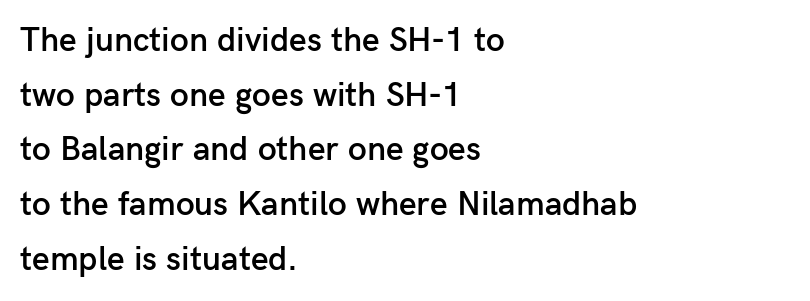
Q: Is the text bold? A: Semi-bold.
Q: Is the text italic (slanted)? A: No, it is upright.
Q: Is the typeface a serif or a sans-serif typeface? A: Sans-serif.
Q: Is the text underlined? A: No.
Q: How is the paragraph aligned? A: Left-aligned.
Q: Is the spacing between letters normal or unusually wide? A: Normal.
Q: Is the spacing between lines tight, normal or loose? A: Normal.
Q: Width (condensed, normal, or wide)? A: Normal.
Q: Stroke contrast? A: Low.
Q: x-height? A: Medium.
Q: Monospaced? A: No.
